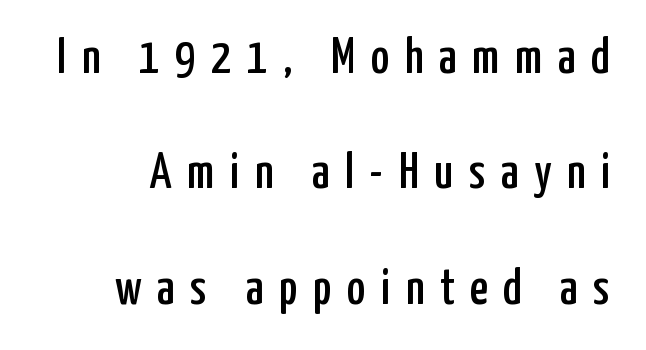
Q: Is the text italic (slanted)? A: No, it is upright.
Q: Is the typeface a serif or a sans-serif typeface? A: Sans-serif.
Q: Is the text underlined? A: No.
Q: Is the spacing between letters normal or unusually wide? A: Unusually wide.
Q: Is the spacing between lines tight, normal or loose? A: Loose.
Q: Width (condensed, normal, or wide)? A: Condensed.
Q: Stroke contrast? A: Low.
Q: x-height? A: Medium.
Q: Monospaced? A: No.
